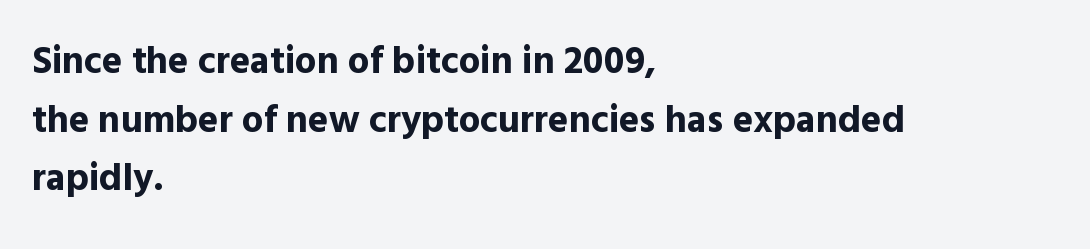
The image shows 38 px bold sans-serif type, upright; set left-aligned, normal line spacing (1.54x), normal letter spacing, not underlined; a medium x-height.
